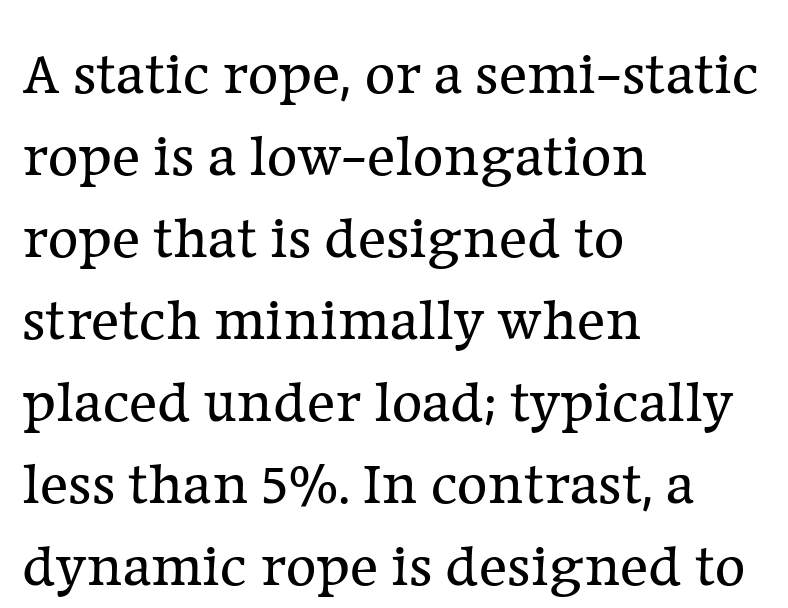
The image shows 59 px regular-weight serif type, upright; set left-aligned, normal line spacing (1.39x), normal letter spacing, not underlined; low stroke contrast and a medium x-height.
